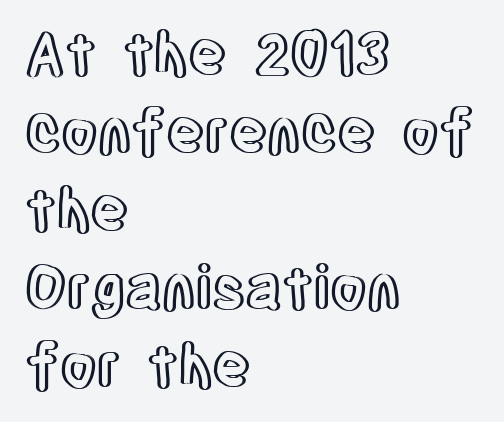
{"italic": "no", "width": "condensed", "x_height": "large", "monospaced": "no", "underline": "no", "align": "left", "line_spacing": "normal", "line_spacing_ratio": 1.32, "letter_spacing": "normal", "letter_spacing_em": 0.0, "glyph_px": 59}
